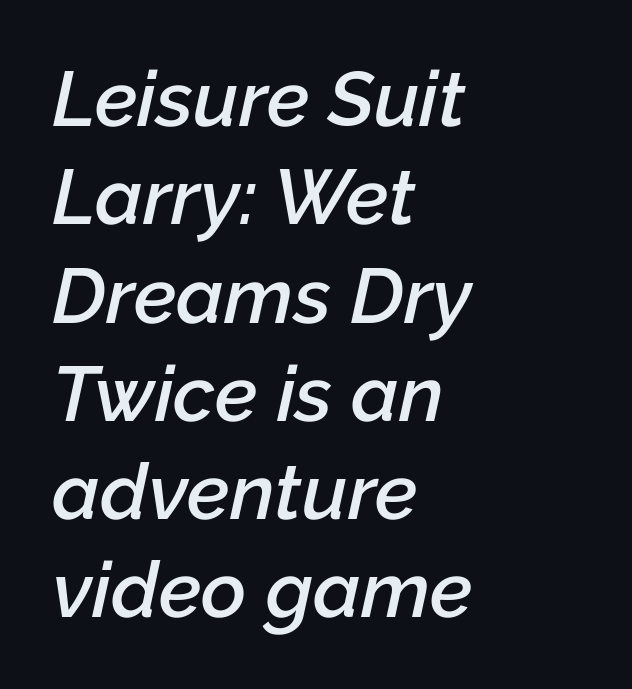
Q: Is the text bold? A: Semi-bold.
Q: Is the text italic (slanted)? A: Yes, it leans right by about 12 degrees.
Q: Is the text underlined? A: No.
Q: How is the paragraph aligned? A: Left-aligned.
Q: Is the spacing between letters normal or unusually wide? A: Normal.
Q: Is the spacing between lines tight, normal or loose? A: Normal.
Q: Width (condensed, normal, or wide)? A: Normal.
Q: Stroke contrast? A: Low.
Q: x-height? A: Medium.
Q: Monospaced? A: No.
